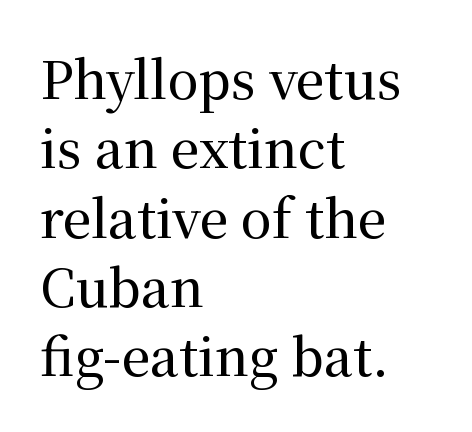
{"serif": "yes", "italic": "no", "width": "normal", "stroke_contrast": "medium", "x_height": "medium", "monospaced": "no", "underline": "no", "align": "left", "line_spacing": "normal", "line_spacing_ratio": 1.36, "letter_spacing": "normal", "letter_spacing_em": 0.0, "glyph_px": 51}
